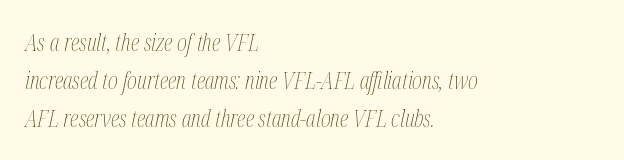
The image shows 24 px text type, italic (leaning right); set left-aligned, normal line spacing (1.58x), normal letter spacing, not underlined.
